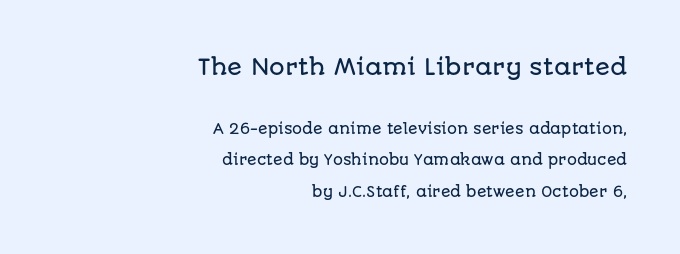
Q: Is the text italic (slanted)? A: No, it is upright.
Q: Is the text underlined? A: No.
Q: How is the paragraph aligned? A: Right-aligned.
Q: Is the spacing between letters normal or unusually wide? A: Normal.
Q: Is the spacing between lines tight, normal or loose? A: Loose.
Q: Which block of text is set in a larger size, the first (top) or the second (bottom)? A: The first (top) one.
